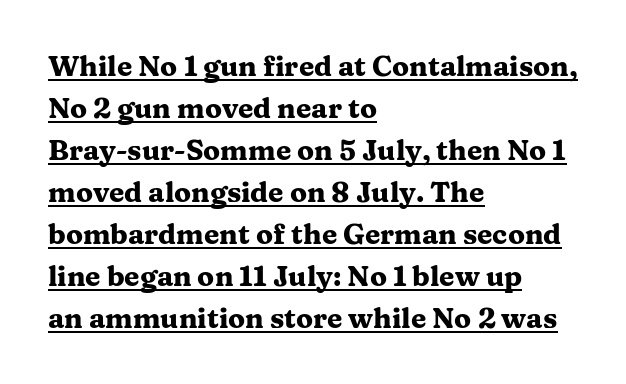
{"serif": "yes", "italic": "no", "bold": "yes", "weight": "heavy", "width": "wide", "stroke_contrast": "medium", "x_height": "medium", "monospaced": "no", "underline": "yes", "align": "left", "line_spacing": "normal", "line_spacing_ratio": 1.5, "letter_spacing": "normal", "letter_spacing_em": 0.0, "glyph_px": 28}
